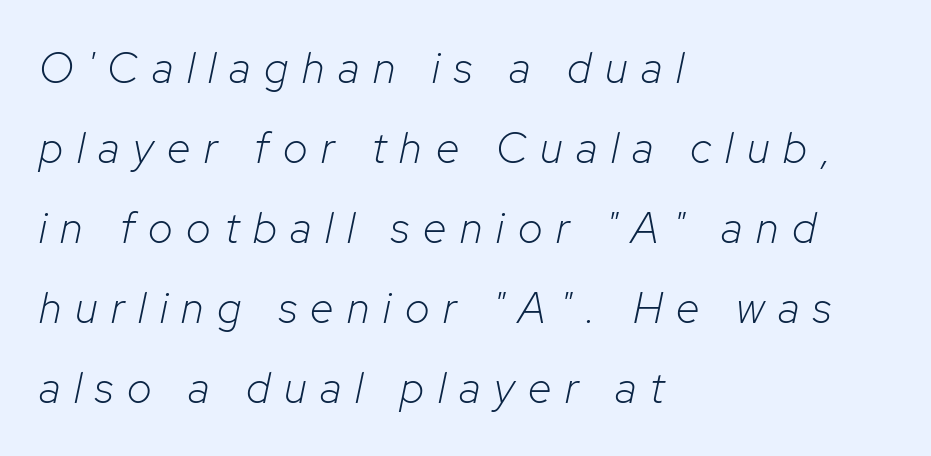
{"italic": "yes", "lean": "right", "slant_degrees": 12, "bold": "no", "weight": "light", "width": "normal", "stroke_contrast": "low", "x_height": "medium", "monospaced": "no", "underline": "no", "align": "left", "line_spacing_ratio": 1.86, "letter_spacing": "wide", "letter_spacing_em": 0.32, "glyph_px": 43}
